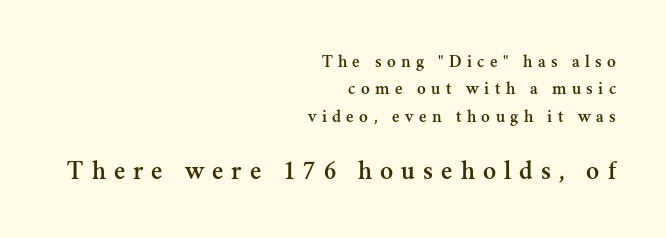
The image shows 27 px text type, upright; set right-aligned, normal line spacing (1.52x), unusually wide letter spacing (+0.3 em), not underlined; the second (bottom) block is 1.5x larger.
